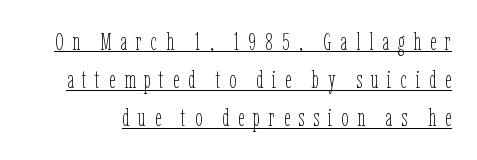
{"italic": "no", "bold": "no", "underline": "yes", "line_spacing": "normal", "line_spacing_ratio": 1.53, "letter_spacing": "wide", "letter_spacing_em": 0.35, "glyph_px": 25}
